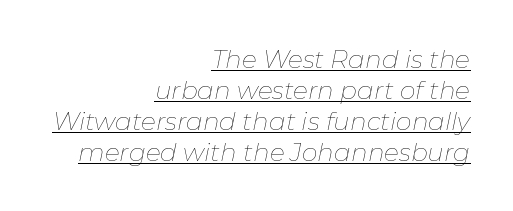
Every row of glyphs terminates at an identical x-position on the right. The letters are slanted; this is an italic face. These characters rest on top of a visible drawn line. Look at the tracking — it's just the regular setting, nothing added.
